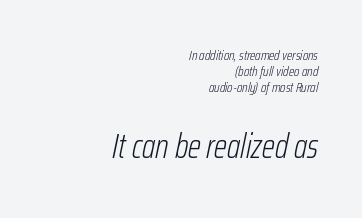
Q: Is the text bold? A: No.
Q: Is the text italic (slanted)? A: Yes, it leans right by about 12 degrees.
Q: Is the text underlined? A: No.
Q: How is the paragraph aligned? A: Right-aligned.
Q: Is the spacing between letters normal or unusually wide? A: Normal.
Q: Is the spacing between lines tight, normal or loose? A: Tight.
Q: Which block of text is set in a larger size, the first (top) or the second (bottom)? A: The second (bottom) one.
Q: Width (condensed, normal, or wide)? A: Condensed.
Q: Stroke contrast? A: Low.
Q: x-height? A: Medium.
Q: Monospaced? A: No.
